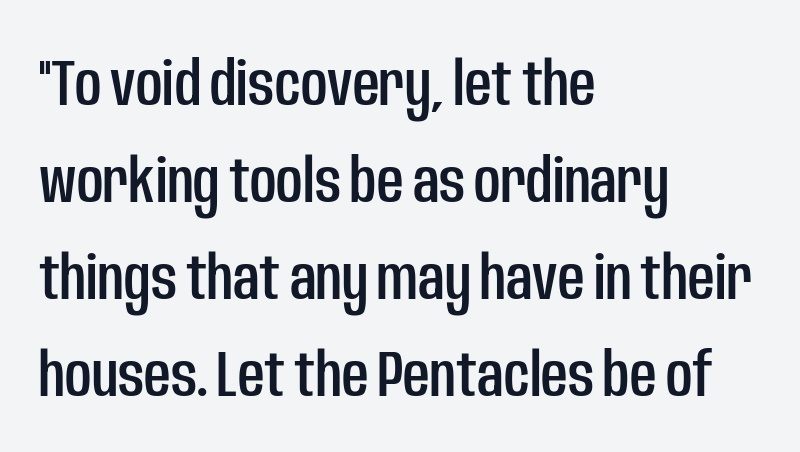
Q: Is the text italic (slanted)? A: No, it is upright.
Q: Is the typeface a serif or a sans-serif typeface? A: Sans-serif.
Q: Is the text underlined? A: No.
Q: How is the paragraph aligned? A: Left-aligned.
Q: Is the spacing between letters normal or unusually wide? A: Normal.
Q: Is the spacing between lines tight, normal or loose? A: Normal.
Q: Width (condensed, normal, or wide)? A: Condensed.
Q: Stroke contrast? A: Low.
Q: x-height? A: Large.
Q: Monospaced? A: No.
